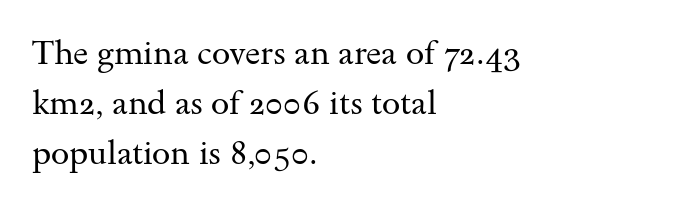
Q: Is the text bold? A: No.
Q: Is the text italic (slanted)? A: No, it is upright.
Q: Is the typeface a serif or a sans-serif typeface? A: Serif.
Q: Is the text underlined? A: No.
Q: How is the paragraph aligned? A: Left-aligned.
Q: Is the spacing between letters normal or unusually wide? A: Normal.
Q: Is the spacing between lines tight, normal or loose? A: Normal.
Q: Width (condensed, normal, or wide)? A: Wide.
Q: Stroke contrast? A: Medium.
Q: x-height? A: Small.
Q: Monospaced? A: No.
